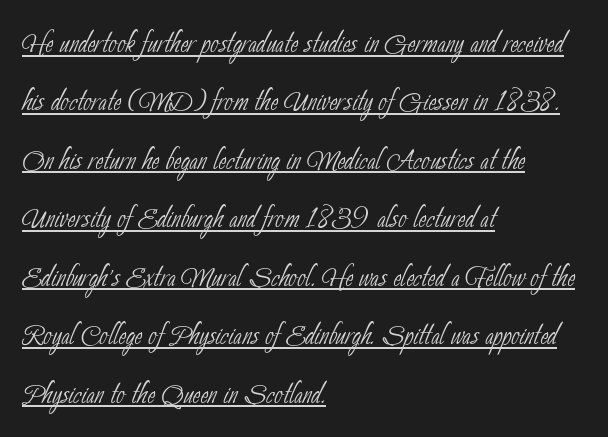
{"serif": "no", "bold": "no", "weight": "thin", "width": "condensed", "stroke_contrast": "low", "x_height": "small", "monospaced": "no", "underline": "yes", "align": "left", "line_spacing": "normal", "line_spacing_ratio": 1.58, "letter_spacing": "normal", "letter_spacing_em": 0.0, "glyph_px": 37}
